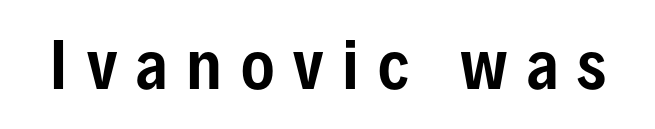
Q: Is the text italic (slanted)? A: No, it is upright.
Q: Is the typeface a serif or a sans-serif typeface? A: Sans-serif.
Q: Is the text underlined? A: No.
Q: Is the spacing between letters normal or unusually wide? A: Unusually wide.
Q: Width (condensed, normal, or wide)? A: Condensed.
Q: Stroke contrast? A: Low.
Q: x-height? A: Medium.
Q: Monospaced? A: No.
